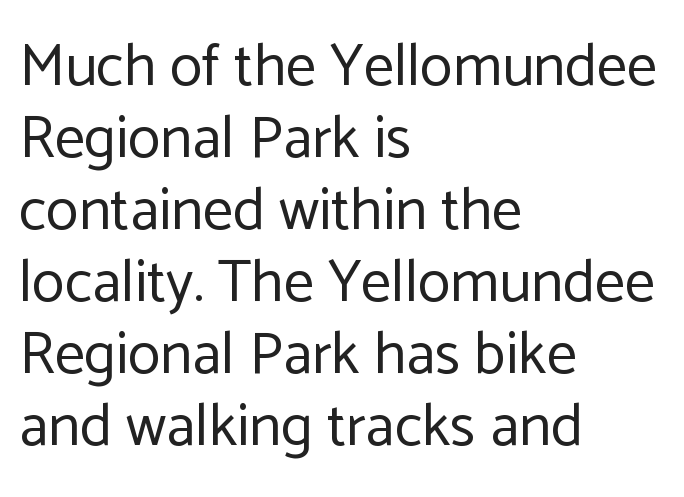
Stroke mass is kept to a normal reading level or below. No feet cap the strokes, marking this as sans-serif type. Default kerning and tracking; the words read as compact shapes. Varying glyph widths throughout — classic text-font behaviour.
